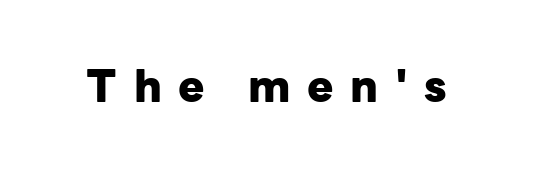
Q: Is the text bold? A: Yes.
Q: Is the text italic (slanted)? A: No, it is upright.
Q: Is the typeface a serif or a sans-serif typeface? A: Sans-serif.
Q: Is the text underlined? A: No.
Q: Is the spacing between letters normal or unusually wide? A: Unusually wide.
Q: Width (condensed, normal, or wide)? A: Normal.
Q: Stroke contrast? A: Low.
Q: x-height? A: Medium.
Q: Monospaced? A: No.
